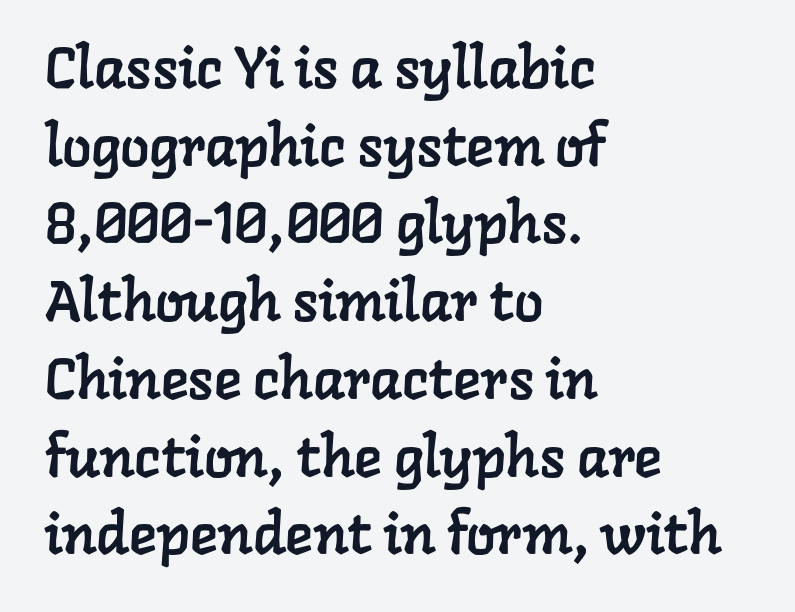
{"serif": "yes", "width": "normal", "stroke_contrast": "low", "x_height": "medium", "monospaced": "no", "underline": "no", "align": "left", "line_spacing": "normal", "line_spacing_ratio": 1.34, "letter_spacing": "normal", "letter_spacing_em": 0.0, "glyph_px": 58}
